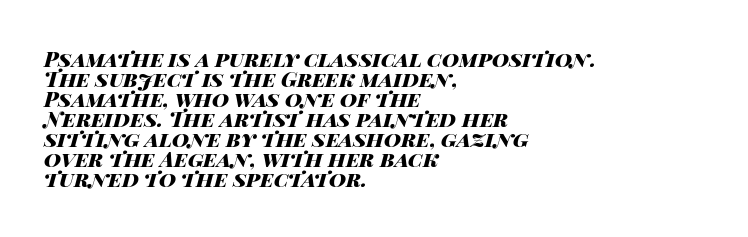
{"italic": "yes", "lean": "right", "slant_degrees": 14, "bold": "yes", "underline": "no", "align": "left", "line_spacing": "tight", "line_spacing_ratio": 0.95, "letter_spacing": "normal", "letter_spacing_em": 0.0, "glyph_px": 21}
